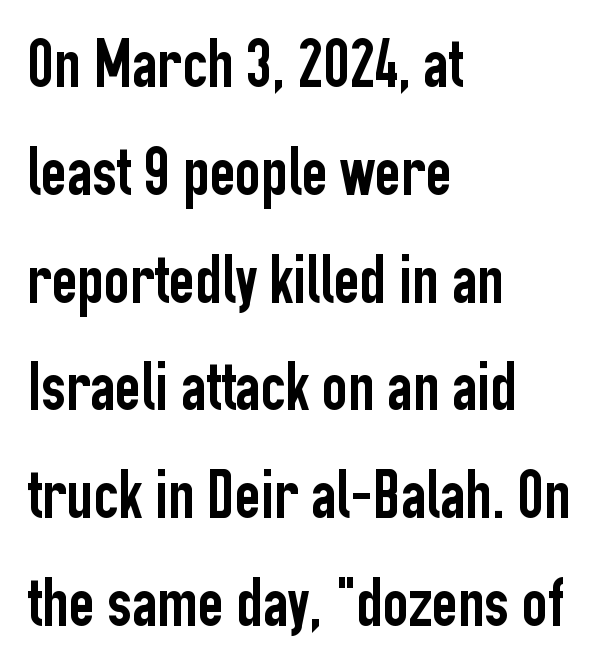
Q: Is the text italic (slanted)? A: No, it is upright.
Q: Is the typeface a serif or a sans-serif typeface? A: Sans-serif.
Q: Is the text underlined? A: No.
Q: How is the paragraph aligned? A: Left-aligned.
Q: Is the spacing between letters normal or unusually wide? A: Normal.
Q: Is the spacing between lines tight, normal or loose? A: Normal.
Q: Width (condensed, normal, or wide)? A: Condensed.
Q: Stroke contrast? A: Low.
Q: x-height? A: Medium.
Q: Monospaced? A: No.
